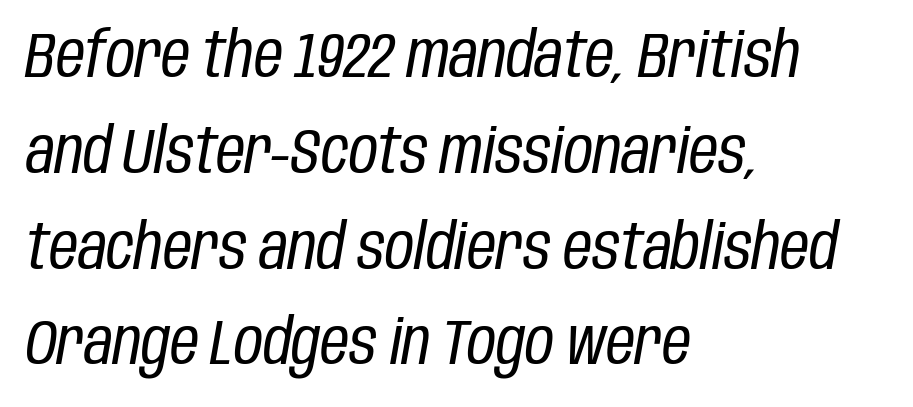
Q: Is the text bold? A: No.
Q: Is the text italic (slanted)? A: Yes, it leans right by about 10 degrees.
Q: Is the text underlined? A: No.
Q: How is the paragraph aligned? A: Left-aligned.
Q: Is the spacing between letters normal or unusually wide? A: Normal.
Q: Is the spacing between lines tight, normal or loose? A: Normal.
Q: Width (condensed, normal, or wide)? A: Condensed.
Q: Stroke contrast? A: Low.
Q: x-height? A: Large.
Q: Monospaced? A: No.
